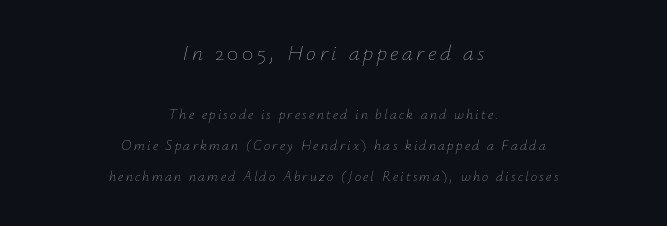
{"italic": "yes", "lean": "right", "slant_degrees": 12, "bold": "no", "underline": "no", "align": "center", "line_spacing": "loose", "line_spacing_ratio": 2.23, "larger_block": "first", "size_ratio": 1.57, "glyph_px": 22}
